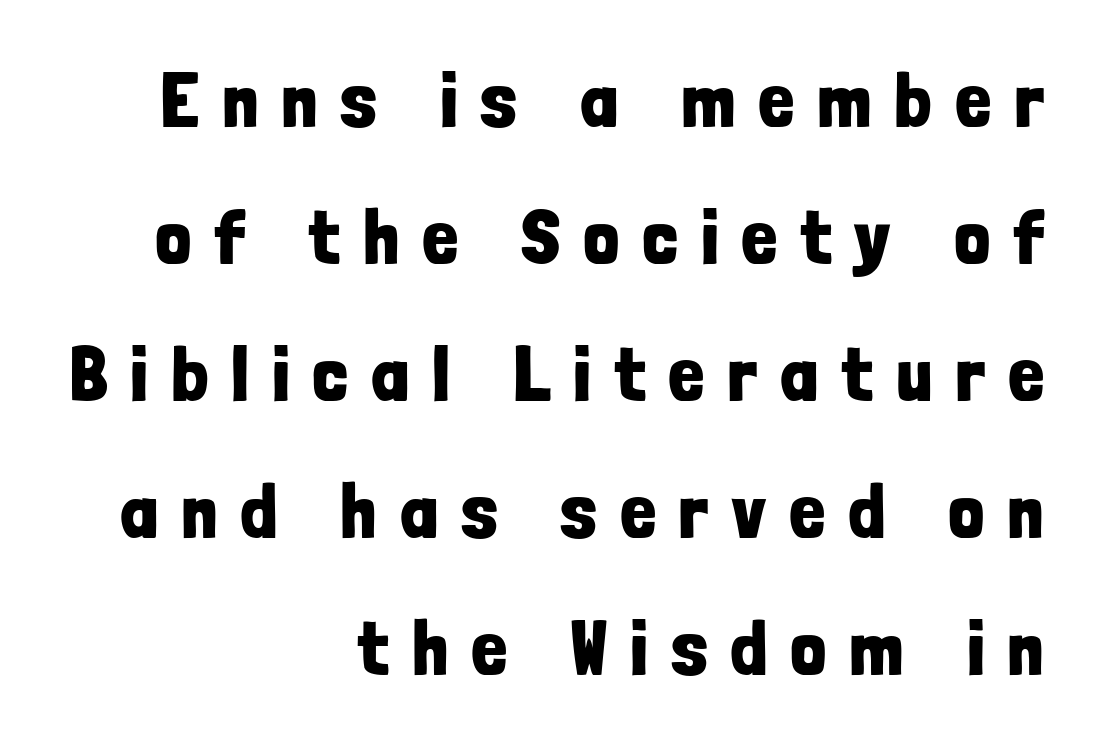
{"serif": "no", "italic": "no", "bold": "yes", "weight": "bold", "width": "condensed", "stroke_contrast": "low", "x_height": "medium", "monospaced": "no", "underline": "no", "align": "right", "line_spacing_ratio": 1.78, "letter_spacing": "wide", "letter_spacing_em": 0.32, "glyph_px": 77}
